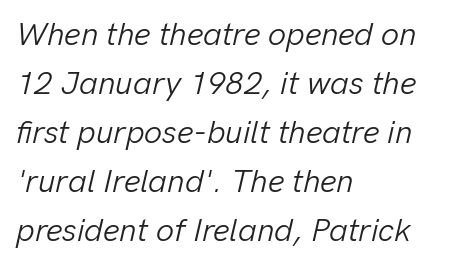
Each letter keeps its own natural width here, so spacing adapts to shape. Check the space under the baseline: it is left empty. In CSS terms this would be text-align: left. The type is set solid horizontally, with unmodified tracking. The letters are slanted; this is an italic face. Vertical stems look standard width or narrower in stroke.
